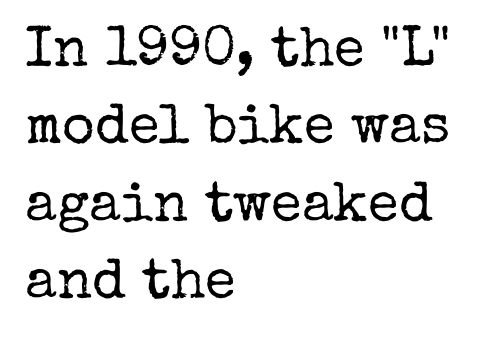
{"serif": "yes", "italic": "no", "bold": "no", "weight": "regular", "width": "normal", "stroke_contrast": "low", "x_height": "medium", "monospaced": "no", "underline": "no", "align": "left", "line_spacing": "normal", "line_spacing_ratio": 1.38, "letter_spacing": "normal", "letter_spacing_em": 0.0, "glyph_px": 56}
